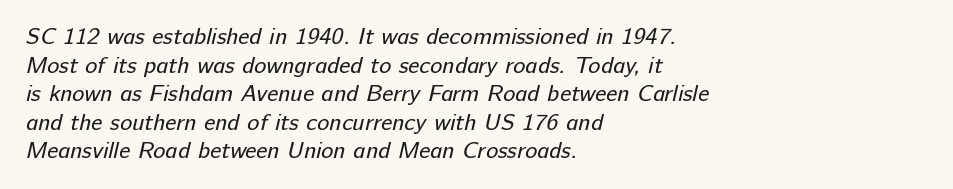
{"bold": "no", "underline": "no", "align": "left", "line_spacing_ratio": 1.24, "letter_spacing": "normal", "letter_spacing_em": 0.0, "glyph_px": 23}
